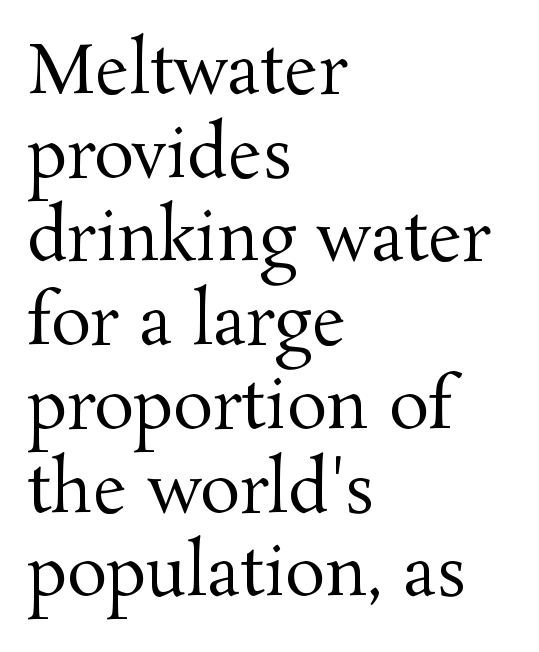
{"serif": "yes", "italic": "no", "bold": "no", "weight": "regular", "width": "normal", "stroke_contrast": "medium", "x_height": "medium", "monospaced": "no", "underline": "no", "align": "left", "line_spacing": "normal", "line_spacing_ratio": 1.25, "letter_spacing": "normal", "letter_spacing_em": 0.0, "glyph_px": 67}
